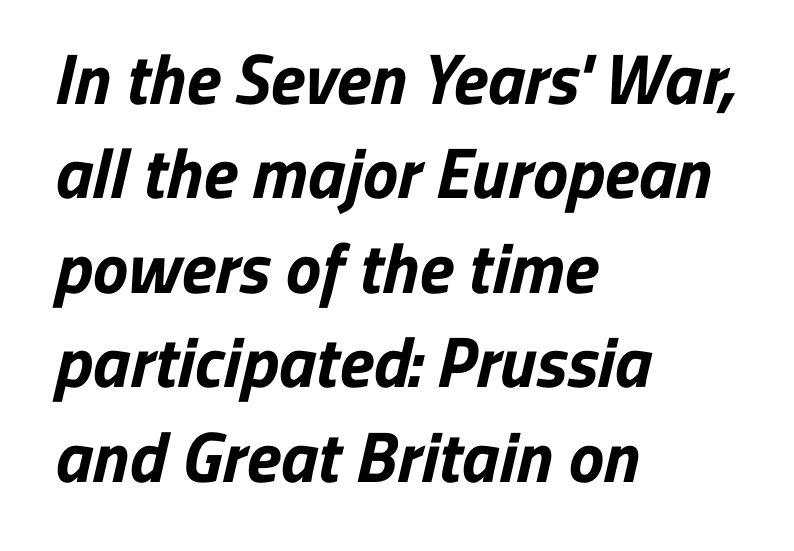
A classic flush-left, rag-right setting is used for this passage. The font is running at its bold setting. Plain, unruled lines of type. Character widths vary here, with narrow letters taking less room than wide ones. You can tell from the bare stems that sans-serif type was used.
